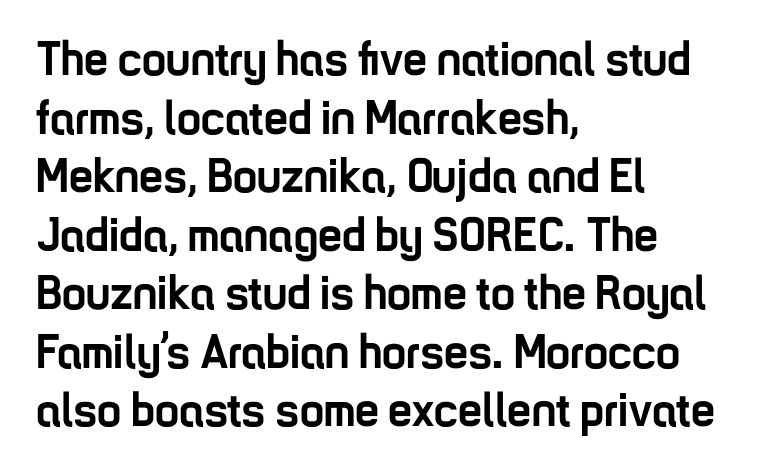
Q: Is the text bold? A: Yes.
Q: Is the text italic (slanted)? A: No, it is upright.
Q: Is the typeface a serif or a sans-serif typeface? A: Sans-serif.
Q: Is the text underlined? A: No.
Q: How is the paragraph aligned? A: Left-aligned.
Q: Is the spacing between letters normal or unusually wide? A: Normal.
Q: Width (condensed, normal, or wide)? A: Condensed.
Q: Stroke contrast? A: Low.
Q: x-height? A: Medium.
Q: Monospaced? A: No.
